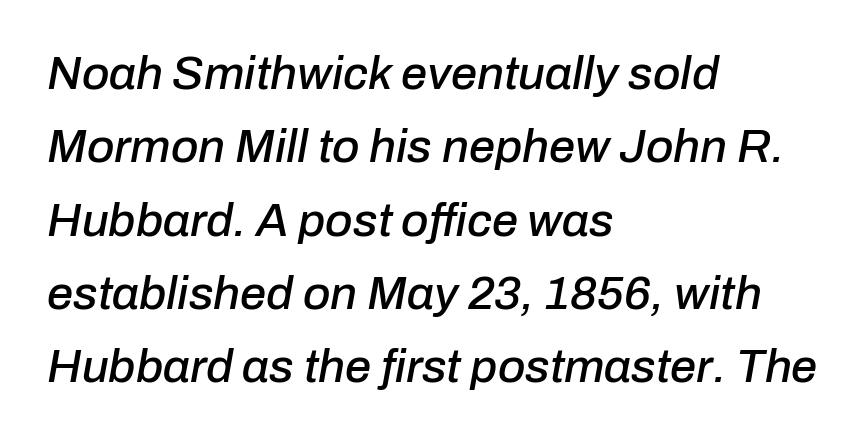
The image shows 47 px text type, italic (leaning right); set left-aligned, normal line spacing (1.56x), normal letter spacing, not underlined; low stroke contrast and a medium x-height.
